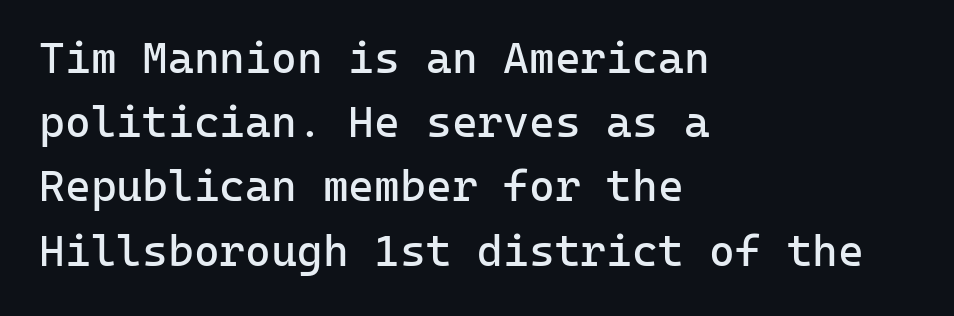
Q: Is the text bold? A: No.
Q: Is the text italic (slanted)? A: No, it is upright.
Q: Is the typeface a serif or a sans-serif typeface? A: Sans-serif.
Q: Is the text underlined? A: No.
Q: How is the paragraph aligned? A: Left-aligned.
Q: Is the spacing between letters normal or unusually wide? A: Normal.
Q: Is the spacing between lines tight, normal or loose? A: Normal.
Q: Width (condensed, normal, or wide)? A: Normal.
Q: Stroke contrast? A: Low.
Q: x-height? A: Medium.
Q: Monospaced? A: Yes.
